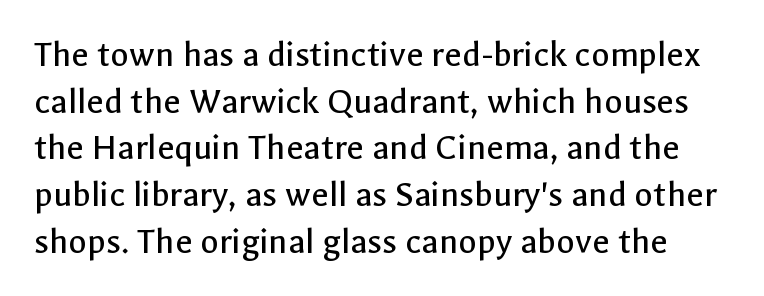
{"serif": "no", "italic": "no", "bold": "no", "weight": "regular", "width": "normal", "x_height": "medium", "monospaced": "no", "underline": "no", "line_spacing_ratio": 1.23, "letter_spacing": "normal", "letter_spacing_em": 0.0, "glyph_px": 38}
